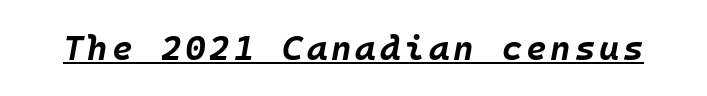
The image shows 35 px bold type, italic (leaning right); set underlined; low stroke contrast and a large x-height.
